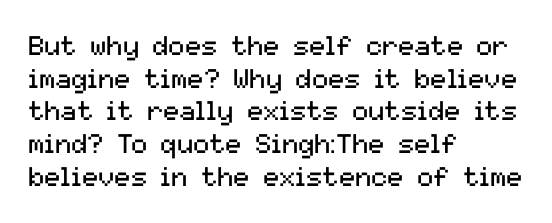
{"italic": "no", "bold": "no", "underline": "no", "align": "left", "line_spacing_ratio": 1.21, "letter_spacing": "normal", "letter_spacing_em": 0.0, "glyph_px": 27}
